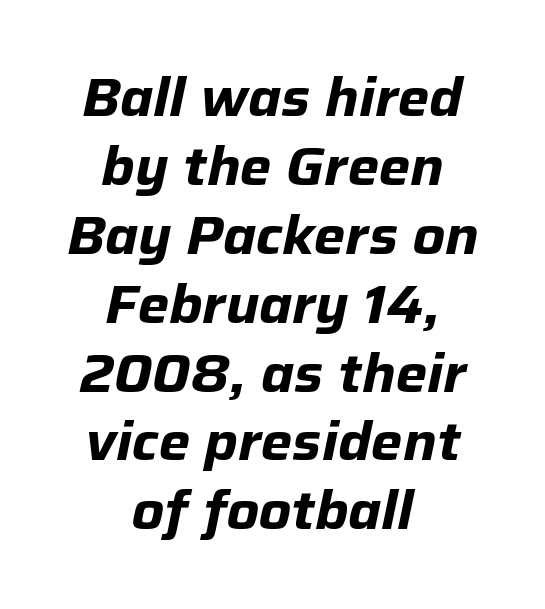
Q: Is the text bold? A: Yes.
Q: Is the text italic (slanted)? A: Yes, it leans right by about 12 degrees.
Q: Is the text underlined? A: No.
Q: How is the paragraph aligned? A: Centered.
Q: Is the spacing between letters normal or unusually wide? A: Normal.
Q: Is the spacing between lines tight, normal or loose? A: Normal.
Q: Width (condensed, normal, or wide)? A: Normal.
Q: Stroke contrast? A: Low.
Q: x-height? A: Medium.
Q: Monospaced? A: No.
